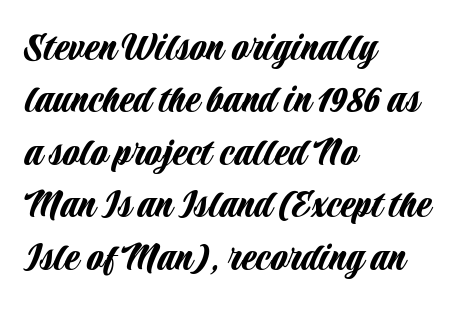
The image shows 43 px condensed sans-serif type; set left-aligned, line spacing 1.22x, normal letter spacing, not underlined; low stroke contrast and a large x-height.
